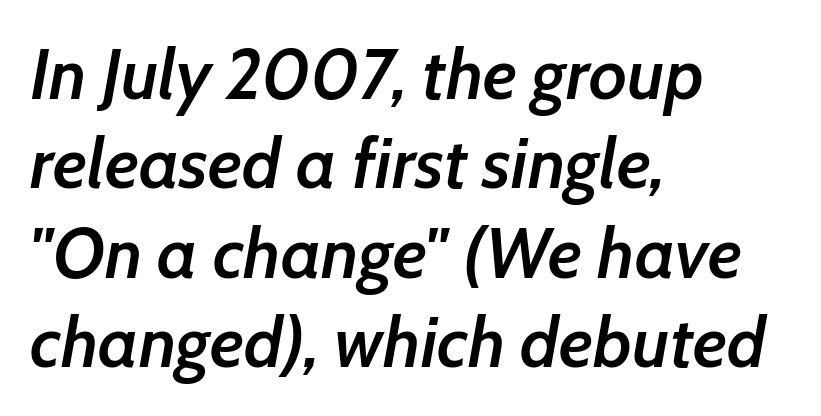
How are the letters spaced? Ordinarily, with no added tracking. Casual observation: everything's shoved over to the left. The letters are slanted; this is an italic face. Successive baselines arrive at the customary interval. Think of a printed novel: that variable character pitch is what you see here. Any mark beneath the type? The region is blank.
